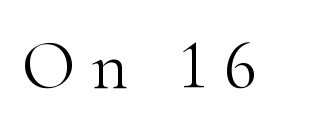
The baseline area is clear. The passage shown is typed in a proportional face where columns would drift. The line texture is sparse and dotted thanks to wide tracking. Examine the stroke ends and you'll spot serifs. Stem width sits at or under what a default text font uses.
